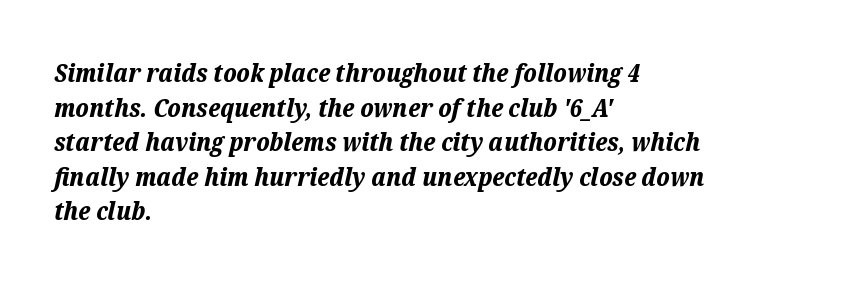
{"italic": "yes", "lean": "right", "slant_degrees": 12, "bold": "yes", "underline": "no", "align": "left", "line_spacing": "normal", "line_spacing_ratio": 1.33, "letter_spacing": "normal", "letter_spacing_em": 0.0, "glyph_px": 26}
